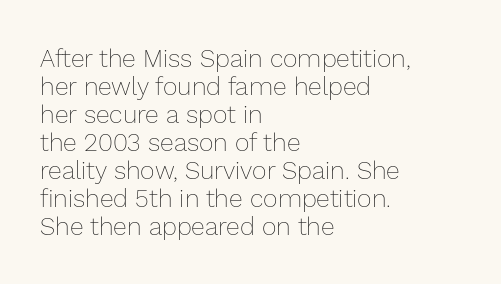
{"italic": "no", "bold": "no", "underline": "no", "align": "left", "line_spacing": "tight", "line_spacing_ratio": 1.12, "letter_spacing": "normal", "letter_spacing_em": 0.0, "glyph_px": 25}
